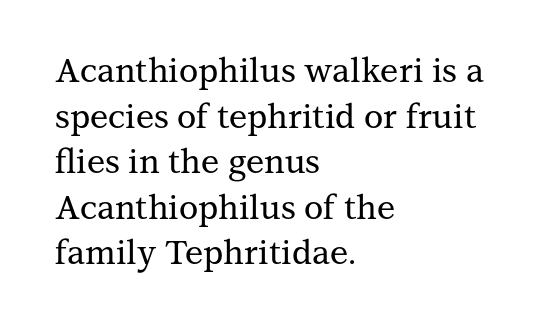
{"serif": "yes", "italic": "no", "width": "normal", "stroke_contrast": "medium", "x_height": "medium", "monospaced": "no", "underline": "no", "align": "left", "line_spacing": "normal", "line_spacing_ratio": 1.38, "letter_spacing": "normal", "letter_spacing_em": 0.0, "glyph_px": 33}
